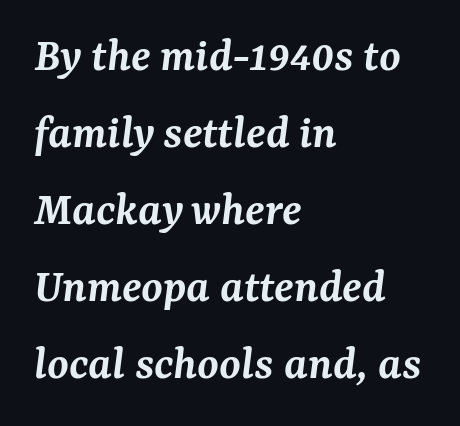
Each letter's strokes conclude with small projecting serifs. Spacing verdict: proportional, widths tailored to each character. The block of text has a typical density, with ordinary space between rows. The rendering keeps characters at their native spacing. The letters are semibold — heavier than regular but short of a full bold.
